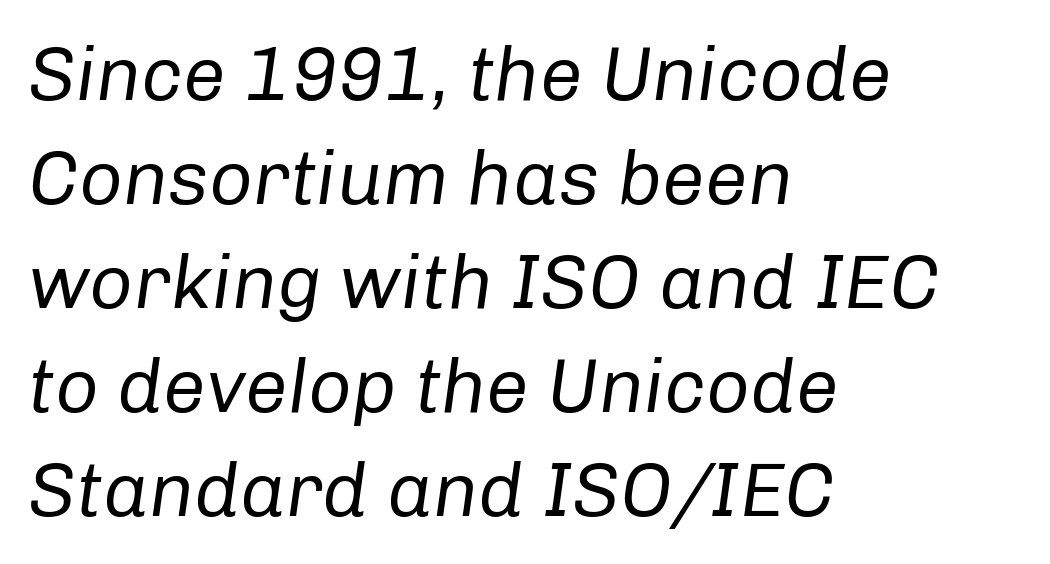
Q: Is the text bold? A: No.
Q: Is the text italic (slanted)? A: Yes, it leans right by about 8 degrees.
Q: Is the text underlined? A: No.
Q: How is the paragraph aligned? A: Left-aligned.
Q: Is the spacing between letters normal or unusually wide? A: Normal.
Q: Is the spacing between lines tight, normal or loose? A: Normal.
Q: Width (condensed, normal, or wide)? A: Normal.
Q: Stroke contrast? A: Low.
Q: x-height? A: Medium.
Q: Monospaced? A: No.
